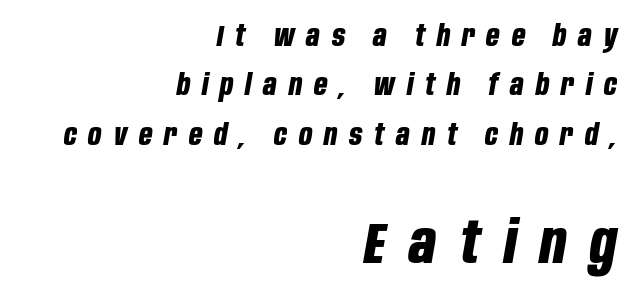
Q: Is the text bold? A: Yes.
Q: Is the text italic (slanted)? A: Yes, it leans right by about 10 degrees.
Q: Is the text underlined? A: No.
Q: How is the paragraph aligned? A: Right-aligned.
Q: Is the spacing between letters normal or unusually wide? A: Unusually wide.
Q: Is the spacing between lines tight, normal or loose? A: Normal.
Q: Which block of text is set in a larger size, the first (top) or the second (bottom)? A: The second (bottom) one.
Q: Width (condensed, normal, or wide)? A: Condensed.
Q: Stroke contrast? A: Low.
Q: x-height? A: Large.
Q: Monospaced? A: No.
